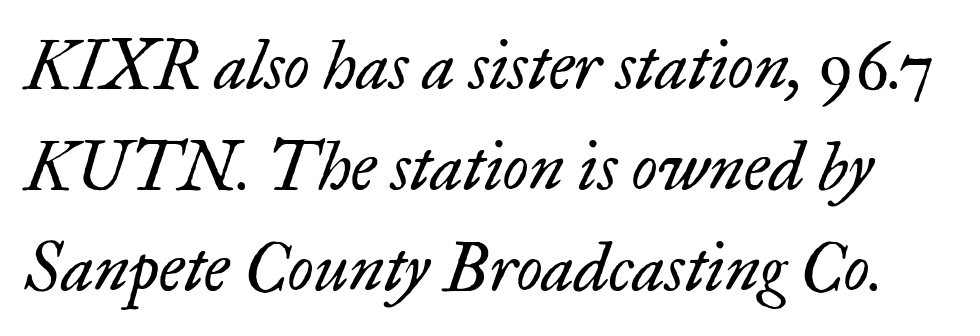
The image shows 67 px regular-weight serif type, italic (leaning right); set normal line spacing (1.51x), normal letter spacing, not underlined; low stroke contrast and a small x-height.
